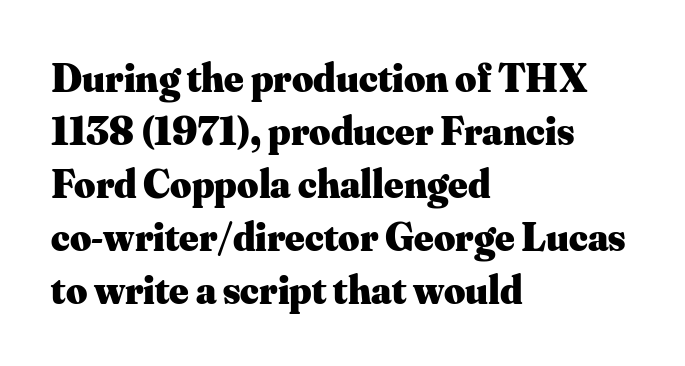
{"serif": "yes", "italic": "no", "bold": "yes", "weight": "heavy", "width": "normal", "stroke_contrast": "medium", "x_height": "small", "monospaced": "no", "underline": "no", "align": "left", "line_spacing": "normal", "line_spacing_ratio": 1.29, "letter_spacing": "normal", "letter_spacing_em": 0.0, "glyph_px": 41}
